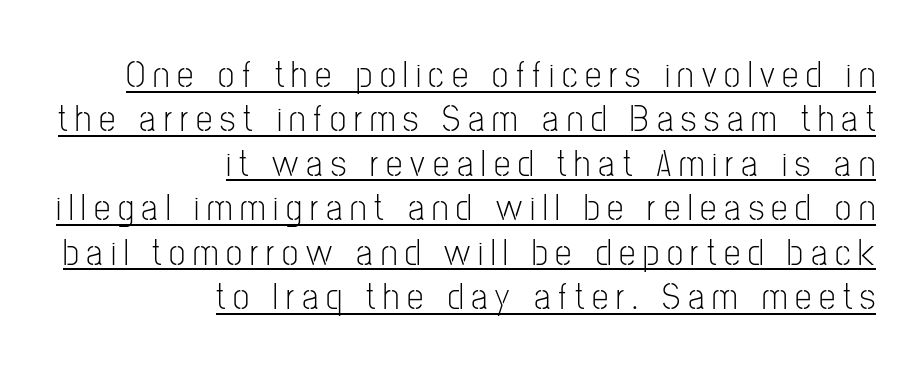
Q: Is the text bold? A: No.
Q: Is the text italic (slanted)? A: No, it is upright.
Q: Is the typeface a serif or a sans-serif typeface? A: Sans-serif.
Q: Is the text underlined? A: Yes.
Q: How is the paragraph aligned? A: Right-aligned.
Q: Is the spacing between letters normal or unusually wide? A: Unusually wide.
Q: Width (condensed, normal, or wide)? A: Condensed.
Q: Stroke contrast? A: Low.
Q: x-height? A: Medium.
Q: Monospaced? A: No.
